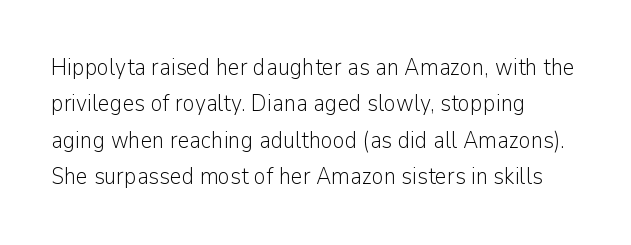
The image shows 23 px text type, upright; set left-aligned, normal line spacing (1.58x), normal letter spacing, not underlined.
